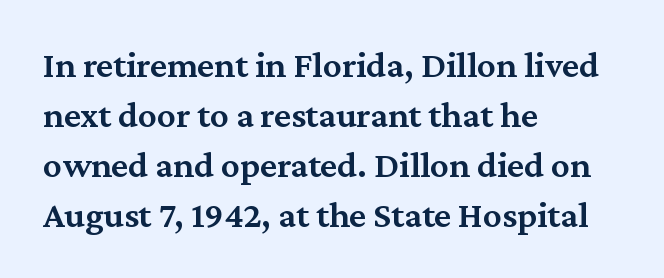
Q: Is the text bold? A: Semi-bold.
Q: Is the text italic (slanted)? A: No, it is upright.
Q: Is the typeface a serif or a sans-serif typeface? A: Serif.
Q: Is the text underlined? A: No.
Q: How is the paragraph aligned? A: Left-aligned.
Q: Is the spacing between letters normal or unusually wide? A: Normal.
Q: Is the spacing between lines tight, normal or loose? A: Normal.
Q: Width (condensed, normal, or wide)? A: Normal.
Q: Stroke contrast? A: Medium.
Q: x-height? A: Medium.
Q: Monospaced? A: No.
